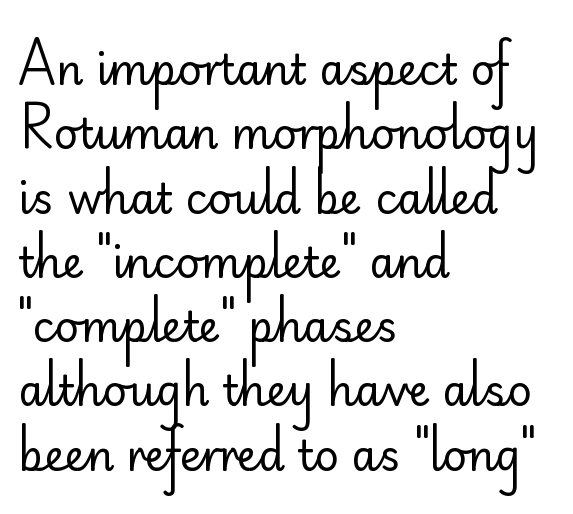
{"serif": "no", "italic": "no", "bold": "no", "weight": "regular", "width": "normal", "stroke_contrast": "low", "x_height": "small", "monospaced": "no", "underline": "no", "align": "left", "line_spacing": "normal", "line_spacing_ratio": 1.53, "letter_spacing": "normal", "letter_spacing_em": 0.0, "glyph_px": 42}
